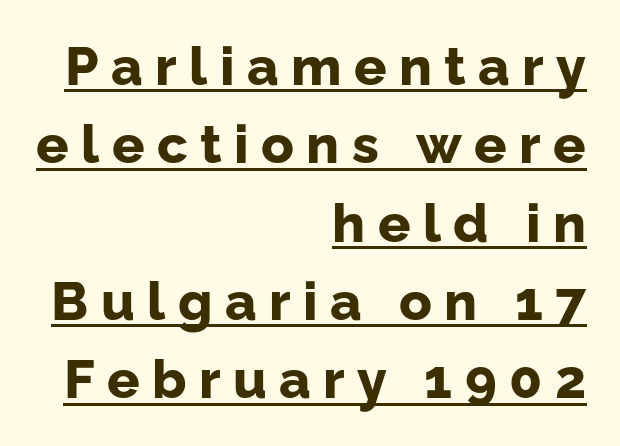
{"serif": "no", "italic": "no", "bold": "yes", "weight": "bold", "width": "normal", "stroke_contrast": "low", "x_height": "medium", "monospaced": "no", "underline": "yes", "align": "right", "line_spacing": "normal", "line_spacing_ratio": 1.45, "letter_spacing": "wide", "letter_spacing_em": 0.23, "glyph_px": 54}
